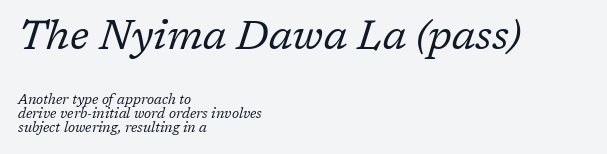
The image shows 42 px regular-weight serif type, italic (leaning right); set left-aligned, tight line spacing (0.99x), normal letter spacing, not underlined; the first (top) block is 3.0x larger; low stroke contrast and a medium x-height.
